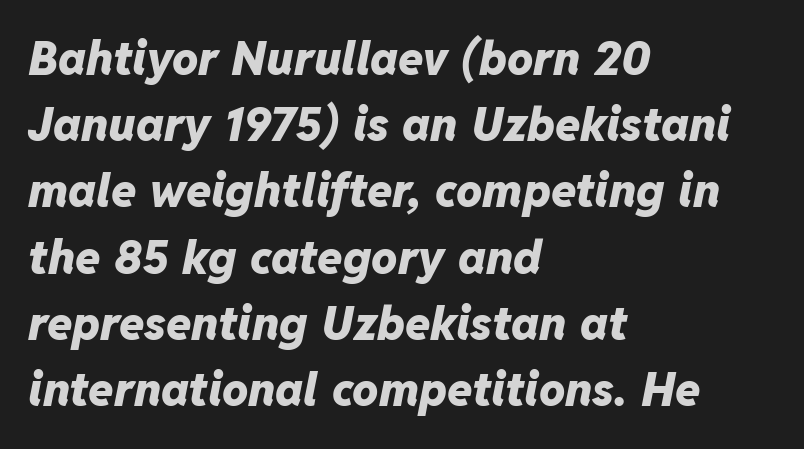
{"italic": "yes", "lean": "right", "slant_degrees": 11, "bold": "yes", "weight": "heavy", "width": "normal", "stroke_contrast": "low", "x_height": "medium", "monospaced": "no", "underline": "no", "align": "left", "line_spacing": "normal", "line_spacing_ratio": 1.44, "letter_spacing": "normal", "letter_spacing_em": 0.0, "glyph_px": 46}
